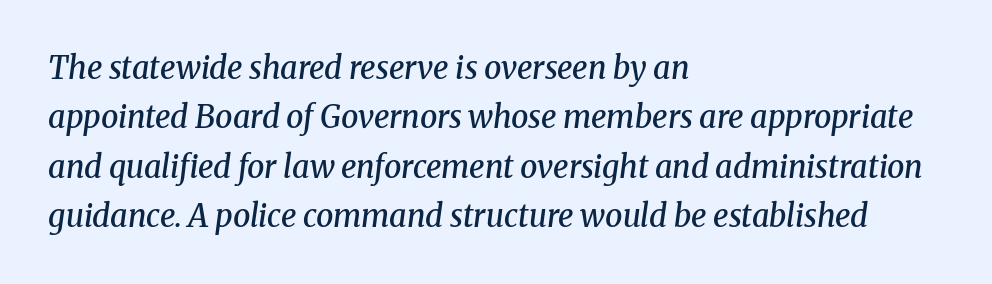
Q: Is the text bold? A: Semi-bold.
Q: Is the text italic (slanted)? A: Yes, it leans right by about 8 degrees.
Q: Is the typeface a serif or a sans-serif typeface? A: Serif.
Q: Is the text underlined? A: No.
Q: How is the paragraph aligned? A: Left-aligned.
Q: Is the spacing between letters normal or unusually wide? A: Normal.
Q: Is the spacing between lines tight, normal or loose? A: Normal.
Q: Width (condensed, normal, or wide)? A: Normal.
Q: Stroke contrast? A: Medium.
Q: x-height? A: Medium.
Q: Monospaced? A: No.
